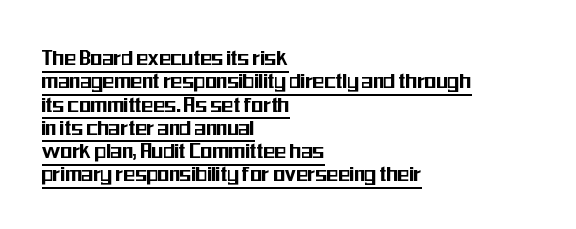
The image shows 24 px text type, upright; set left-aligned, tight line spacing (0.97x), normal letter spacing, underlined.
